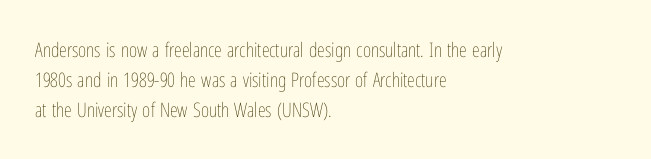
Q: Is the text bold? A: No.
Q: Is the text italic (slanted)? A: No, it is upright.
Q: Is the text underlined? A: No.
Q: How is the paragraph aligned? A: Left-aligned.
Q: Is the spacing between letters normal or unusually wide? A: Normal.
Q: Is the spacing between lines tight, normal or loose? A: Normal.
